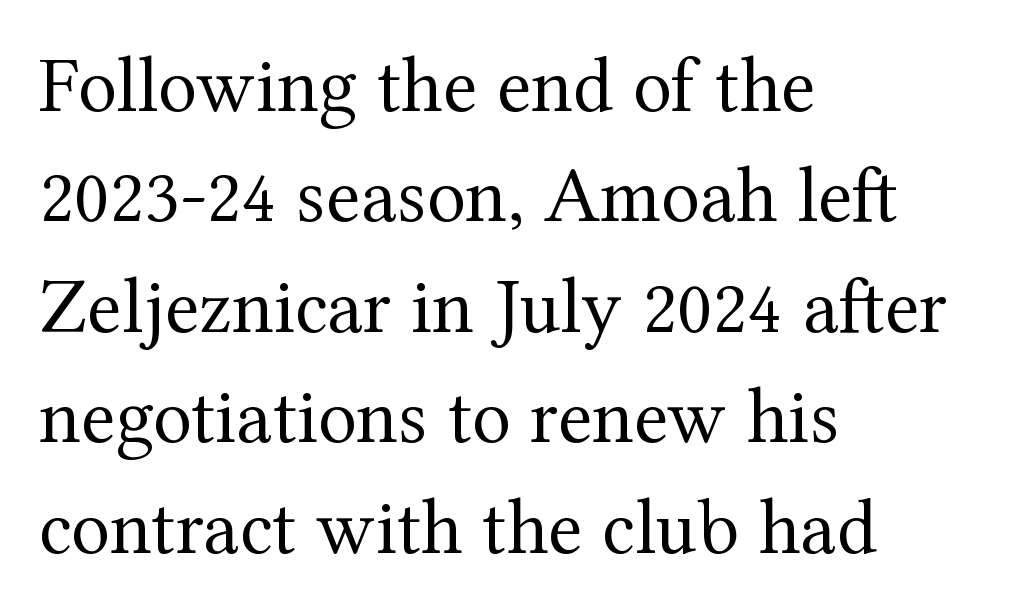
These lines sit exactly where default settings would place them. Do the characters align in a grid? No, the font is proportional. Type without underlining. Compared with a centered layout, this one pins lines to the left instead.
